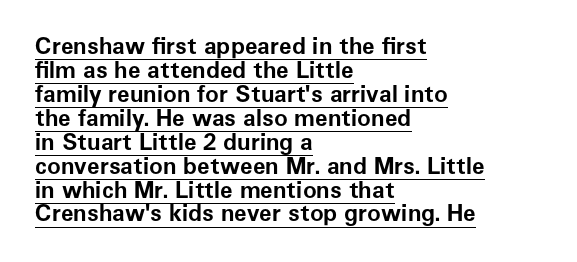
{"italic": "no", "bold": "yes", "underline": "yes", "align": "left", "line_spacing": "tight", "line_spacing_ratio": 1.04, "letter_spacing": "normal", "letter_spacing_em": 0.0, "glyph_px": 23}
